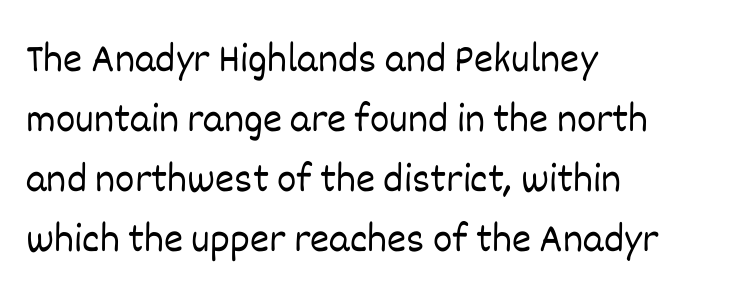
Q: Is the text bold? A: No.
Q: Is the text italic (slanted)? A: No, it is upright.
Q: Is the text underlined? A: No.
Q: How is the paragraph aligned? A: Left-aligned.
Q: Is the spacing between letters normal or unusually wide? A: Normal.
Q: Is the spacing between lines tight, normal or loose? A: Normal.
Q: Width (condensed, normal, or wide)? A: Normal.
Q: Stroke contrast? A: Low.
Q: x-height? A: Large.
Q: Monospaced? A: No.
